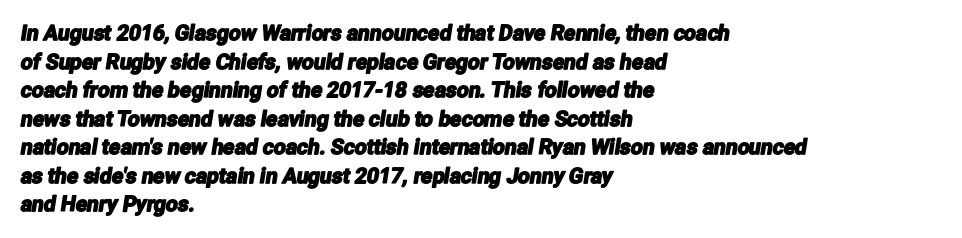
The image shows 21 px text type; set left-aligned, normal line spacing (1.36x), normal letter spacing, not underlined.
